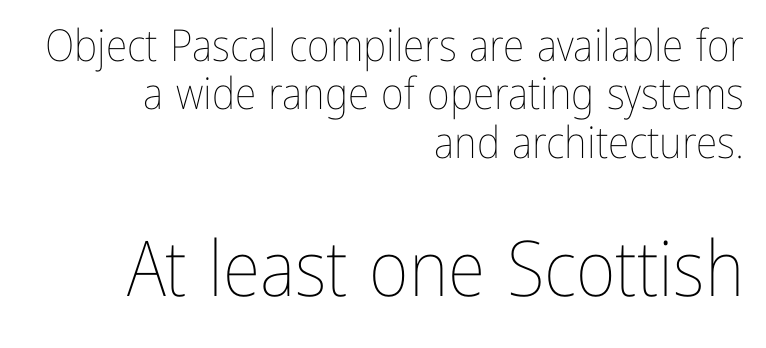
The image shows 77 px thin, condensed type, upright; set right-aligned, tight line spacing (1.1x), normal letter spacing, not underlined; the second (bottom) block is 1.75x larger; low stroke contrast and a medium x-height.
